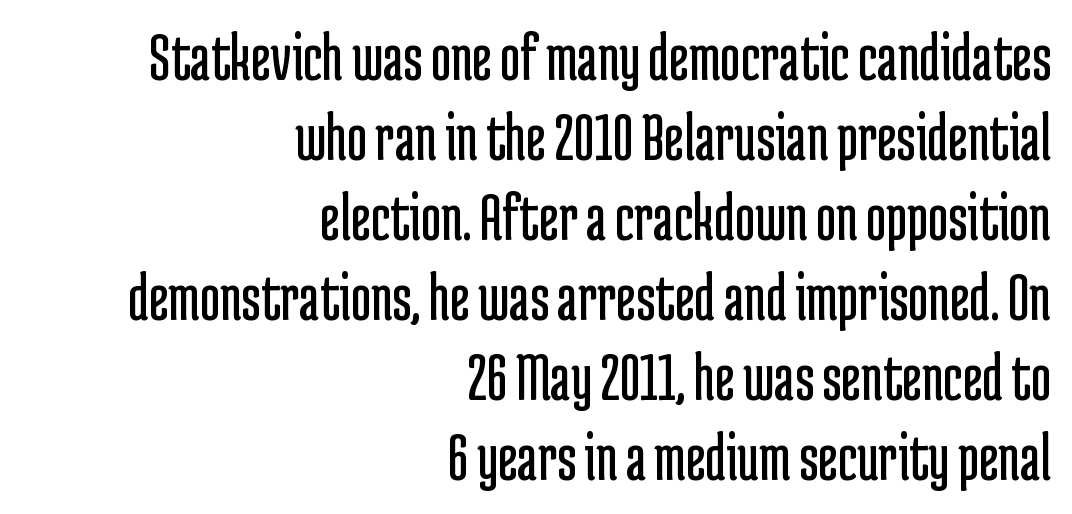
Characters follow at the spacing the type designer built in. Type without underlining. Each line ends at the same right margin while the left side varies. The letters stand upright; this is a roman face.
